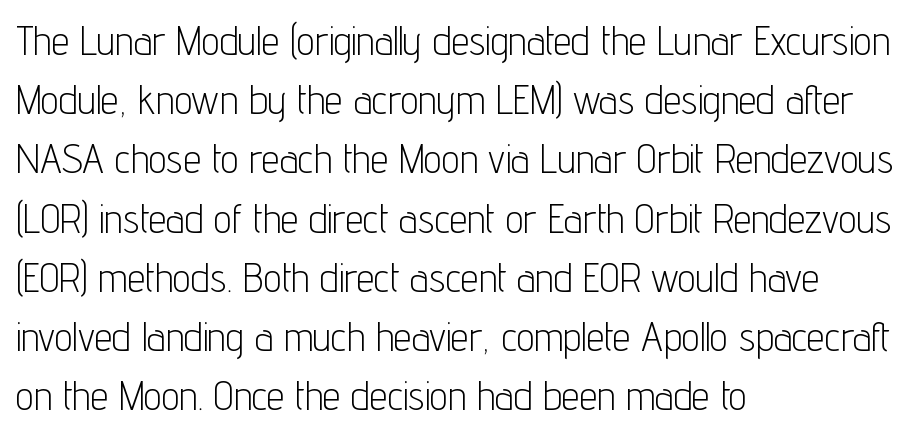
I'd call this a sans setting — the letters go barefoot. This rendering features lettering with no underline. In terms of posture, this sample is upright. Stems and bowls with no extra thickness — not bold.
